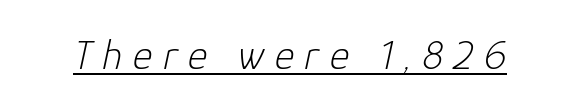
Italic? Definitely — the glyphs are oblique. A quiet, ordinary-to-light weight characterises the typeface. The rendering uses natural spacing where letterforms have individual widths. The gaps between neighbouring characters are conspicuously large. Compared with undecorated copy, this sample adds a rule below the words.
